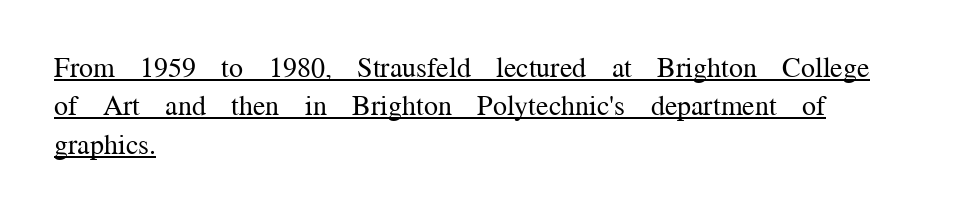
The image shows 28 px regular-weight serif type, upright; set left-aligned, normal line spacing (1.37x), normal letter spacing, underlined; medium stroke contrast and a medium x-height.
